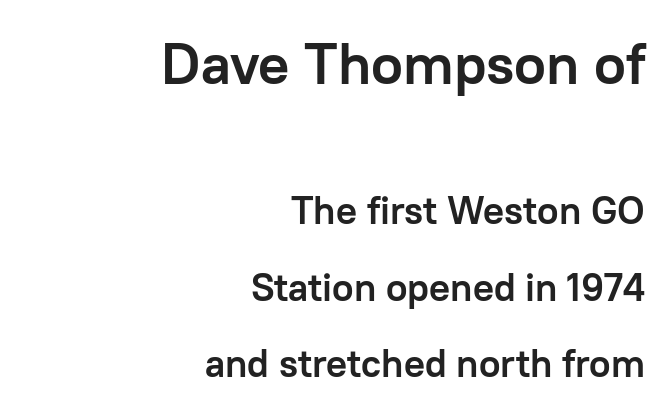
Style check: upright. Caption: multi-line text, flush right, ragged left. Here the designer chose a conventional face with non-uniform glyph widths. Is the lower block the larger one? No — the upper block carries the bigger type. On the weight axis this lands at bold, roughly 700.
